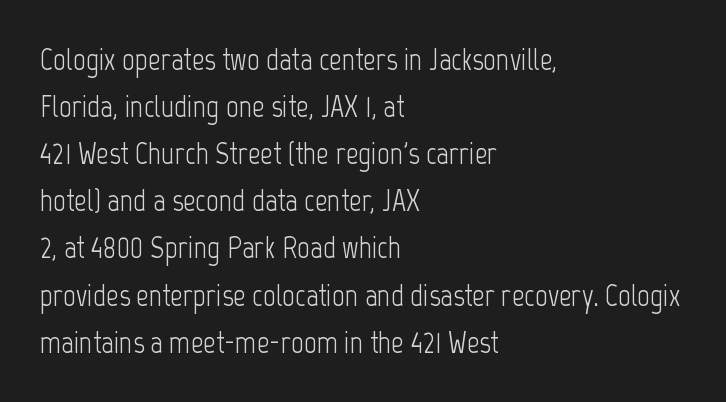
The image shows 31 px light, condensed sans-serif type, upright; set left-aligned, normal line spacing (1.52x), normal letter spacing, not underlined; low stroke contrast and a medium x-height.
